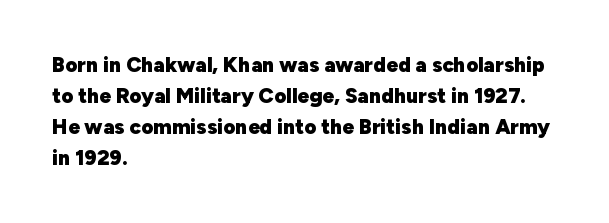
Q: Is the text bold? A: Yes.
Q: Is the text italic (slanted)? A: No, it is upright.
Q: Is the text underlined? A: No.
Q: How is the paragraph aligned? A: Left-aligned.
Q: Is the spacing between letters normal or unusually wide? A: Normal.
Q: Is the spacing between lines tight, normal or loose? A: Normal.
